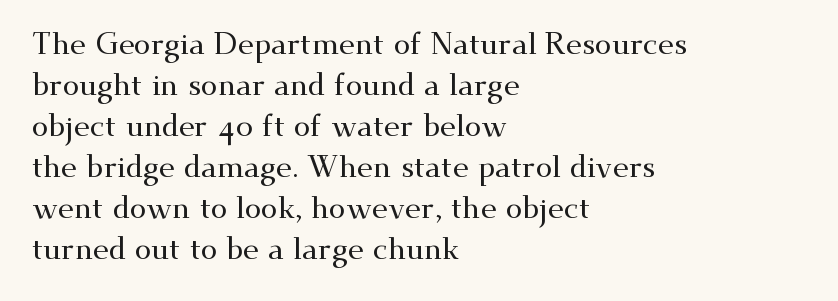
The characters display serif detailing at their extremities. Do the letters lean? They stand straight. Character widths vary here, with narrow letters taking less room than wide ones. The tracking reads as untouched default to a designer's eye.
